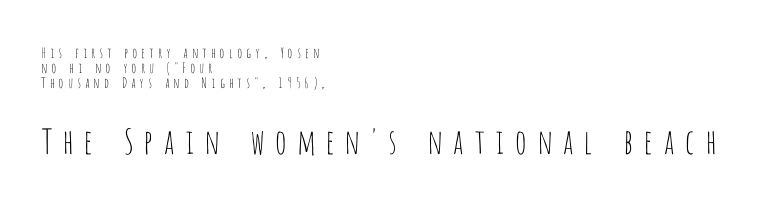
{"serif": "no", "italic": "no", "bold": "no", "weight": "thin", "width": "condensed", "stroke_contrast": "low", "x_height": "large", "monospaced": "no", "underline": "no", "align": "left", "line_spacing": "tight", "line_spacing_ratio": 1.07, "letter_spacing": "wide", "letter_spacing_em": 0.26, "larger_block": "second", "size_ratio": 2.43, "glyph_px": 34}
